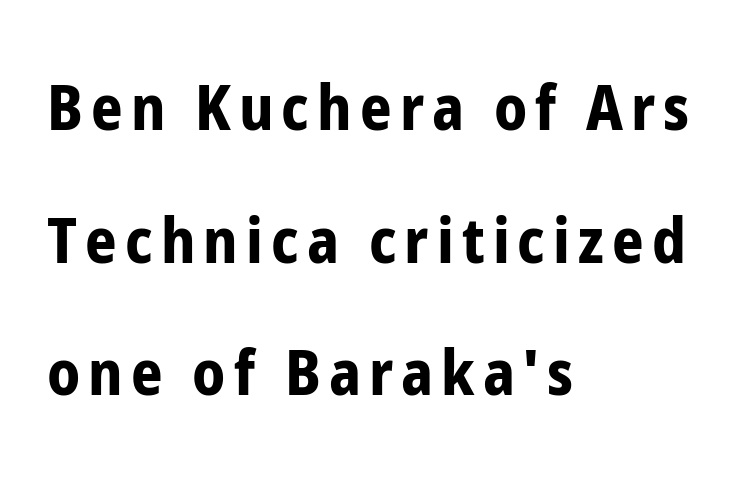
{"serif": "no", "italic": "no", "bold": "yes", "weight": "bold", "width": "condensed", "stroke_contrast": "low", "x_height": "medium", "monospaced": "no", "underline": "no", "align": "left", "line_spacing": "loose", "line_spacing_ratio": 2.14, "glyph_px": 62}
